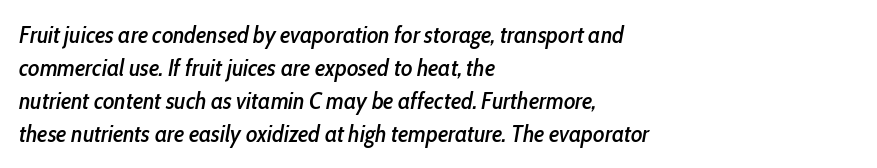
The image shows 24 px text type, italic (leaning right); set left-aligned, normal line spacing (1.38x), normal letter spacing, not underlined.
